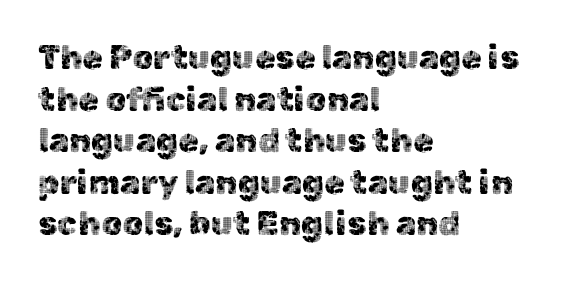
Rows of type keep a routine distance in the vertical direction. The passage is arranged the way most books set body copy — flush left. Is this a sans? Yes — the strokes have no serifs. Every character sits straight up, as roman type does. Nothing unusual about the tracking: characters are spaced as the font intends. Type without underlining.
